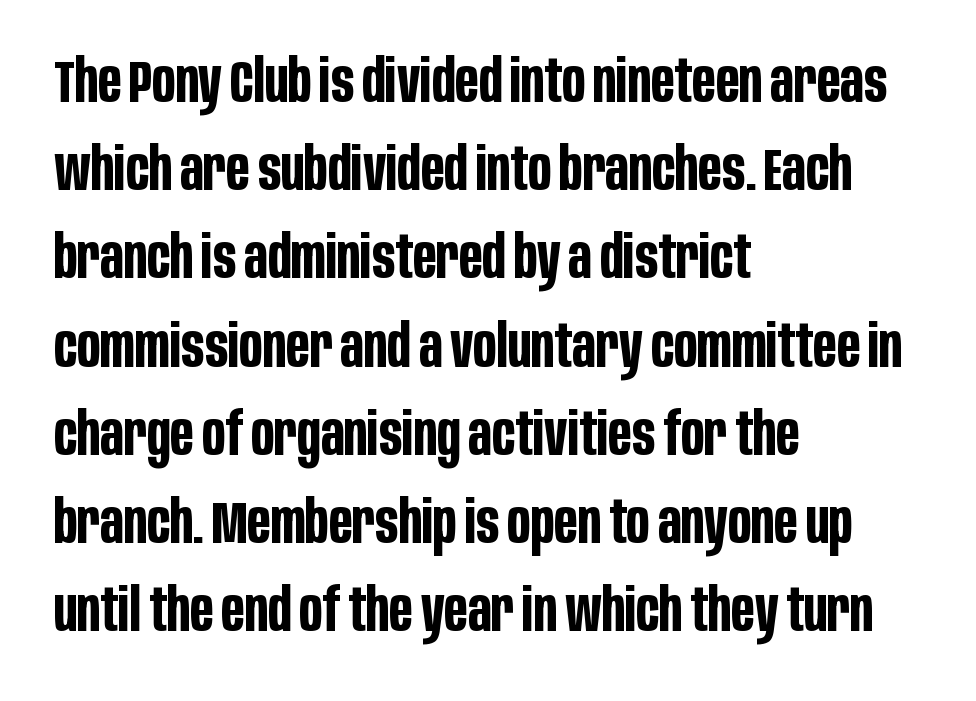
{"serif": "no", "italic": "no", "bold": "yes", "weight": "bold", "width": "condensed", "stroke_contrast": "low", "x_height": "large", "monospaced": "no", "underline": "no", "align": "left", "line_spacing": "normal", "line_spacing_ratio": 1.47, "letter_spacing": "normal", "letter_spacing_em": 0.0, "glyph_px": 60}
